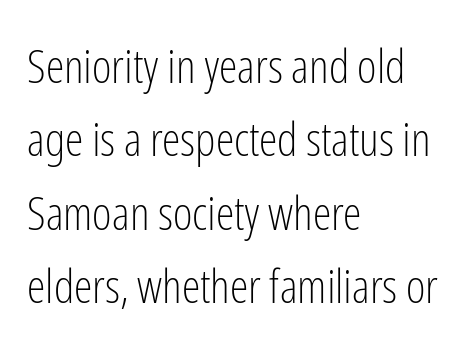
The image shows 47 px light, condensed sans-serif type, upright; set left-aligned, normal line spacing (1.56x), normal letter spacing, not underlined; low stroke contrast and a medium x-height.
